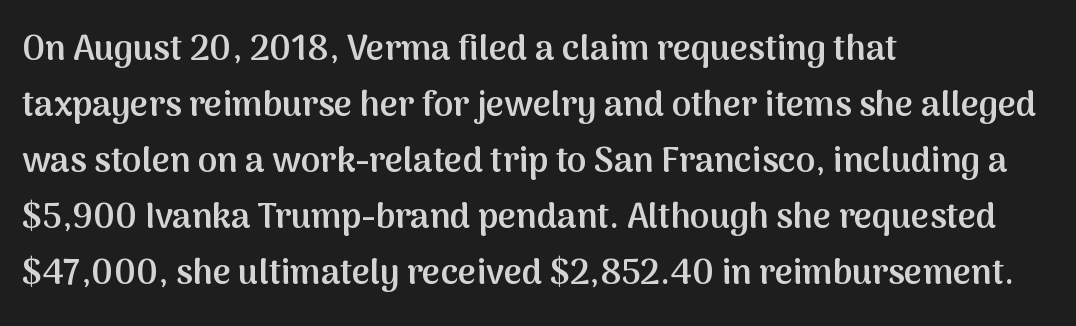
The letters stand upright; this is a roman face. Line starts are locked; line ends wander. Bare-footed words on every line. These lines carry some extra weight — a demibold, not a full bold.
